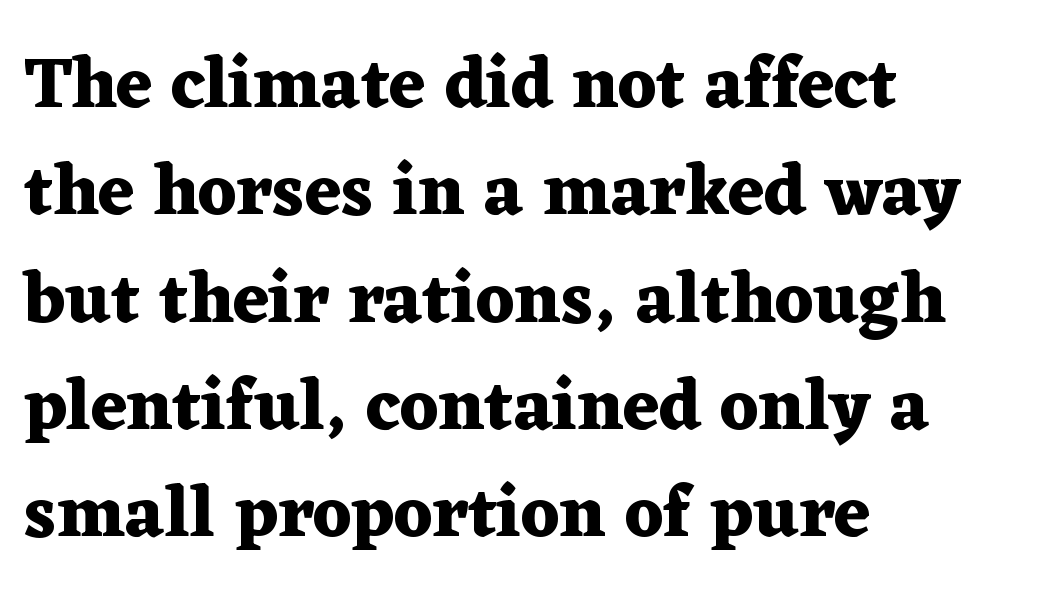
{"serif": "yes", "italic": "no", "bold": "yes", "weight": "heavy", "width": "wide", "stroke_contrast": "medium", "x_height": "medium", "monospaced": "no", "underline": "no", "align": "left", "line_spacing": "normal", "line_spacing_ratio": 1.49, "letter_spacing": "normal", "letter_spacing_em": 0.0, "glyph_px": 72}
